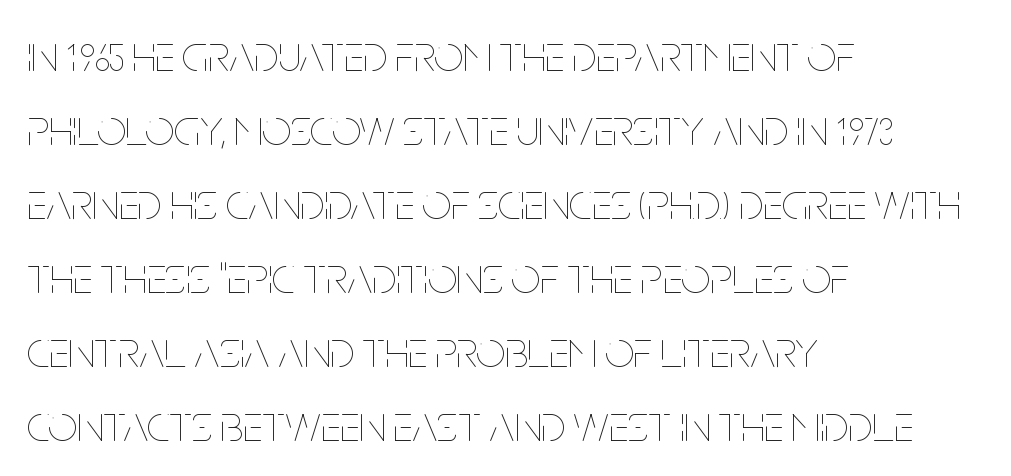
Q: Is the text bold? A: No.
Q: Is the text italic (slanted)? A: No, it is upright.
Q: Is the text underlined? A: No.
Q: How is the paragraph aligned? A: Left-aligned.
Q: Is the spacing between letters normal or unusually wide? A: Normal.
Q: Is the spacing between lines tight, normal or loose? A: Normal.
Q: Width (condensed, normal, or wide)? A: Condensed.
Q: Stroke contrast? A: Low.
Q: x-height? A: Large.
Q: Monospaced? A: No.
